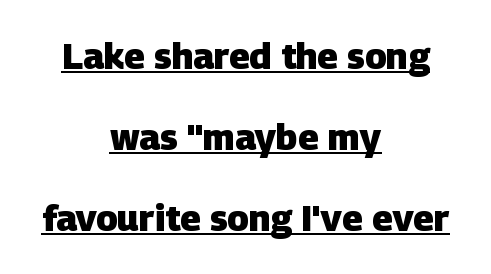
Q: Is the text bold? A: Yes.
Q: Is the typeface a serif or a sans-serif typeface? A: Sans-serif.
Q: Is the text underlined? A: Yes.
Q: How is the paragraph aligned? A: Centered.
Q: Is the spacing between letters normal or unusually wide? A: Normal.
Q: Is the spacing between lines tight, normal or loose? A: Loose.
Q: Width (condensed, normal, or wide)? A: Normal.
Q: Stroke contrast? A: Low.
Q: x-height? A: Large.
Q: Monospaced? A: No.
